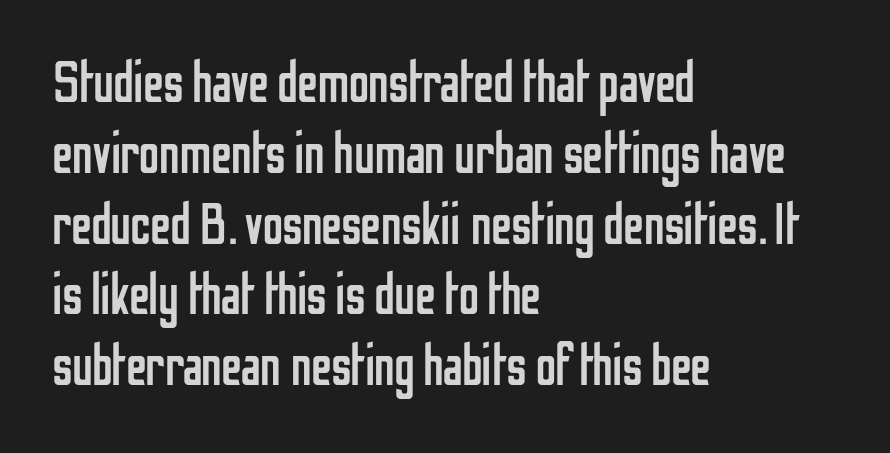
Q: Is the text bold? A: No.
Q: Is the text italic (slanted)? A: No, it is upright.
Q: Is the typeface a serif or a sans-serif typeface? A: Sans-serif.
Q: Is the text underlined? A: No.
Q: How is the paragraph aligned? A: Left-aligned.
Q: Is the spacing between letters normal or unusually wide? A: Normal.
Q: Width (condensed, normal, or wide)? A: Condensed.
Q: Stroke contrast? A: Low.
Q: x-height? A: Medium.
Q: Monospaced? A: No.
